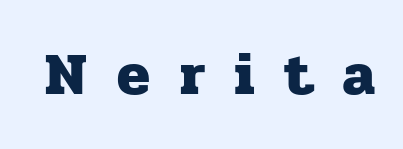
The image shows 60 px heavy serif type, upright; set unusually wide letter spacing (+0.5 em), not underlined; low stroke contrast and a medium x-height.
